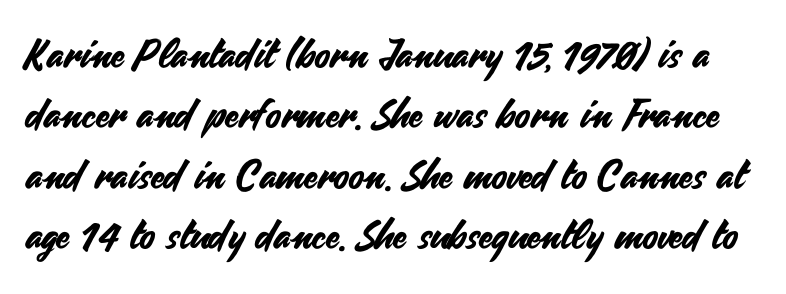
The image shows 40 px sans-serif type; set normal line spacing (1.51x), normal letter spacing, not underlined; medium stroke contrast and a small x-height.
